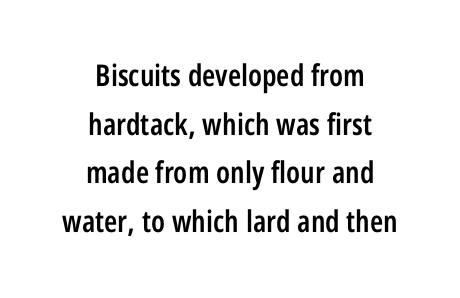
Q: Is the text bold? A: Semi-bold.
Q: Is the text italic (slanted)? A: No, it is upright.
Q: Is the typeface a serif or a sans-serif typeface? A: Sans-serif.
Q: Is the text underlined? A: No.
Q: How is the paragraph aligned? A: Centered.
Q: Is the spacing between letters normal or unusually wide? A: Normal.
Q: Is the spacing between lines tight, normal or loose? A: Normal.
Q: Width (condensed, normal, or wide)? A: Condensed.
Q: Stroke contrast? A: Low.
Q: x-height? A: Large.
Q: Monospaced? A: No.
